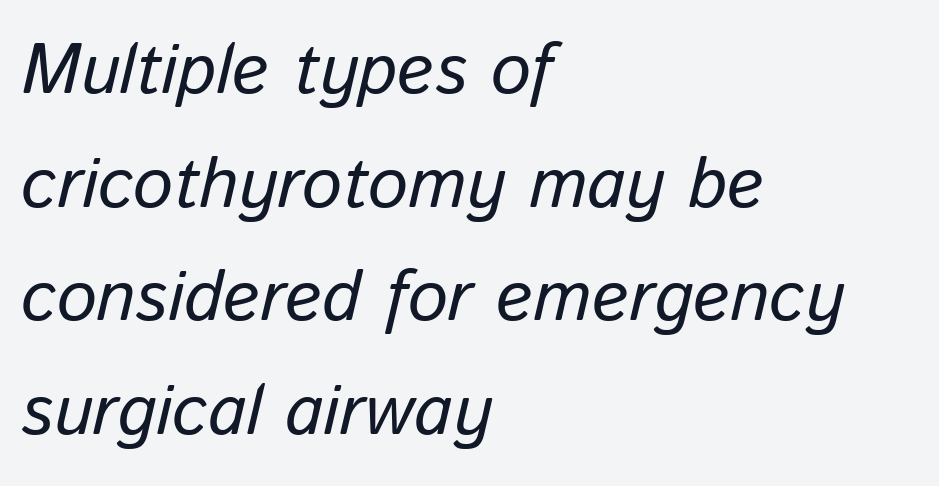
Q: Is the text italic (slanted)? A: Yes, it leans right by about 13 degrees.
Q: Is the text underlined? A: No.
Q: How is the paragraph aligned? A: Left-aligned.
Q: Is the spacing between letters normal or unusually wide? A: Normal.
Q: Is the spacing between lines tight, normal or loose? A: Normal.
Q: Width (condensed, normal, or wide)? A: Normal.
Q: Stroke contrast? A: Low.
Q: x-height? A: Medium.
Q: Monospaced? A: No.
